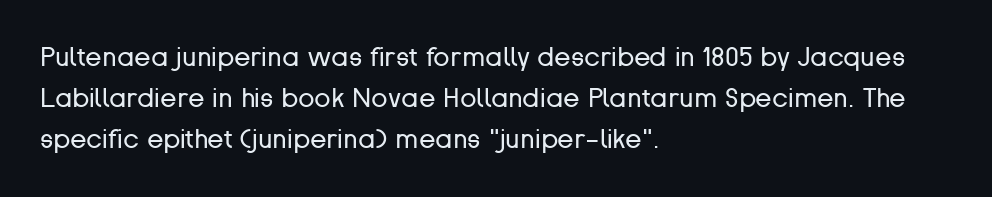
The image shows 27 px text type, upright; set left-aligned, normal line spacing (1.52x), normal letter spacing, not underlined.
